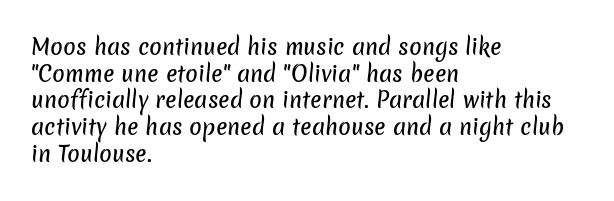
{"underline": "no", "align": "left", "line_spacing": "normal", "line_spacing_ratio": 1.27, "letter_spacing": "normal", "letter_spacing_em": 0.0, "glyph_px": 21}
